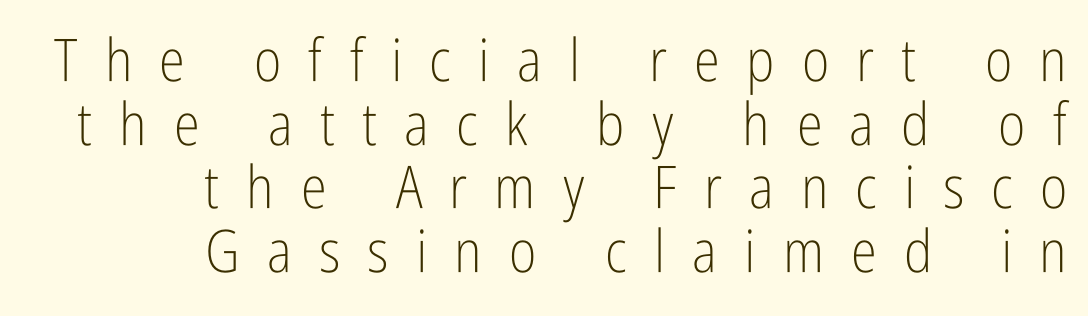
Does the type have serifs? No, each stem ends abruptly. Observe the wide spacing: letters keep a clear distance from each other. Upright lettering throughout. Each letter keeps its own natural width here, so spacing adapts to shape. Each line ends at the same right margin while the left side varies.
